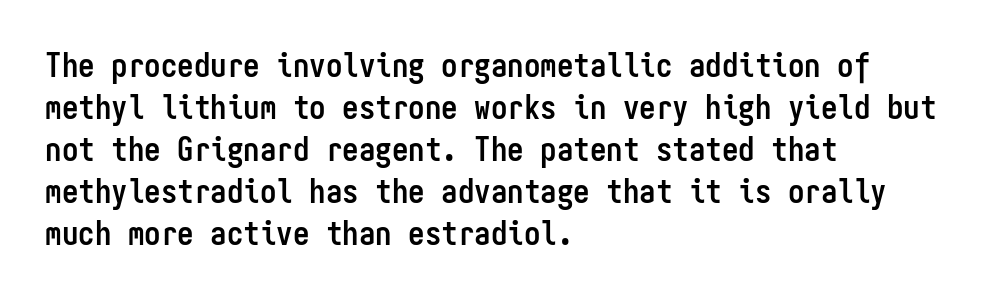
What's the leading like? Ordinary, nothing unusual. The typeface chosen for these lines omits serifs. These lines keep a tight, regular rhythm from letter to letter. Each letter, wide or thin by design, is forced into the same width here. Lines of text with bare space underneath. Notice how the passage keeps a crisp vertical edge on the left only.
